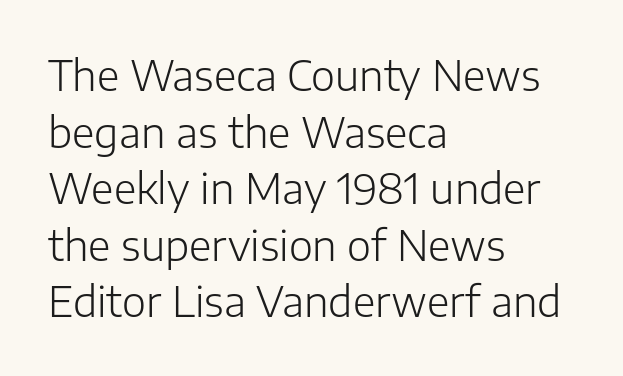
Q: Is the text bold? A: No.
Q: Is the text italic (slanted)? A: No, it is upright.
Q: Is the typeface a serif or a sans-serif typeface? A: Sans-serif.
Q: Is the text underlined? A: No.
Q: How is the paragraph aligned? A: Left-aligned.
Q: Is the spacing between letters normal or unusually wide? A: Normal.
Q: Is the spacing between lines tight, normal or loose? A: Normal.
Q: Width (condensed, normal, or wide)? A: Normal.
Q: Stroke contrast? A: Low.
Q: x-height? A: Medium.
Q: Monospaced? A: No.
